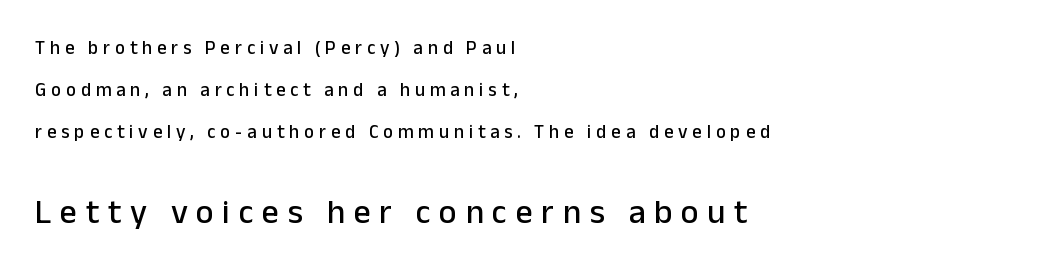
The image shows 34 px sans-serif type, upright; set left-aligned, loose line spacing (2.22x), unusually wide letter spacing (+0.25 em), not underlined; the second (bottom) block is 1.79x larger; low stroke contrast and a medium x-height.
